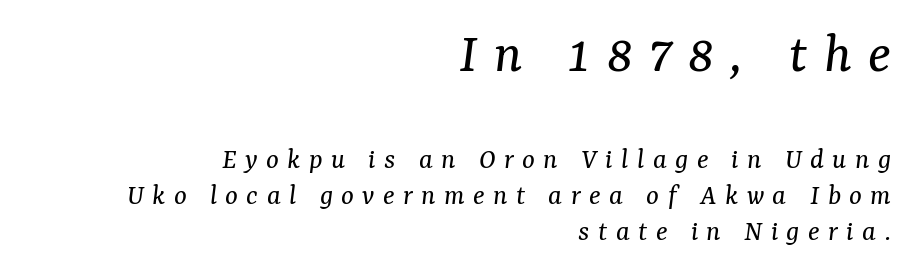
Proportional: the letters do not fall into vertical columns. This rendering features lettering with no underline. Font category for this specimen: serif. Each word looks stretched out because of the extra space between its letters. Visually the block forms a straight wall on the right and a jagged coastline on the left.
